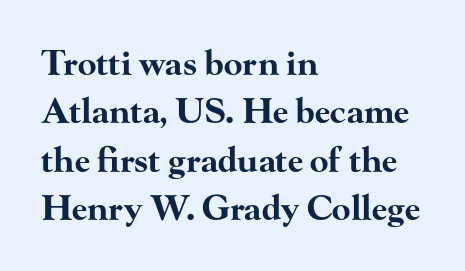
Characters follow at the spacing the type designer built in. Unlike a clean sans, this face finishes its strokes with serifs. Interline gaps are of average width in this sample. In terms of posture, this sample is upright.
